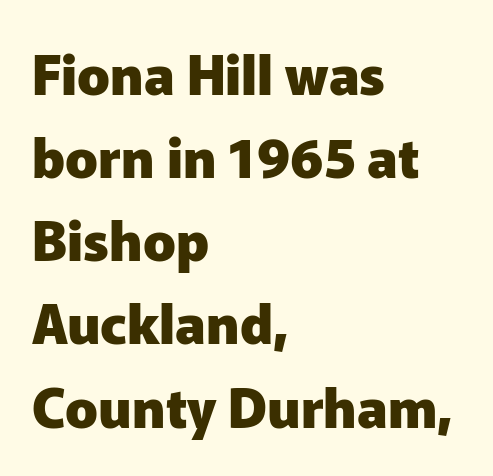
The image shows 54 px heavy sans-serif type, upright; set left-aligned, normal line spacing (1.54x), normal letter spacing, not underlined; low stroke contrast and a medium x-height.
